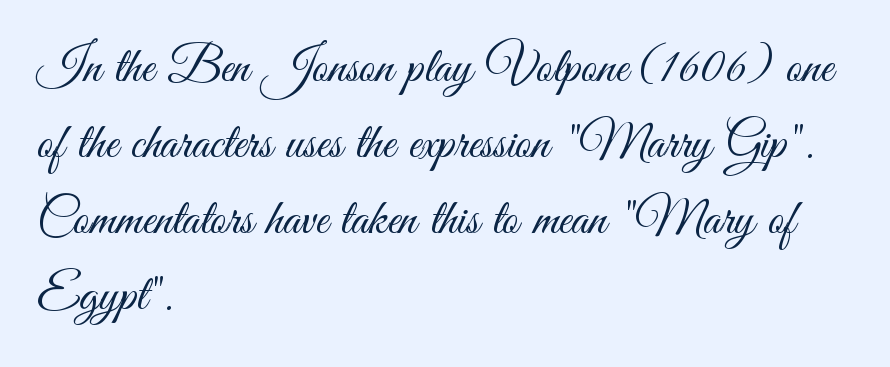
The image shows 51 px light, condensed sans-serif type; set left-aligned, normal line spacing (1.49x), normal letter spacing, not underlined; medium stroke contrast and a small x-height.
